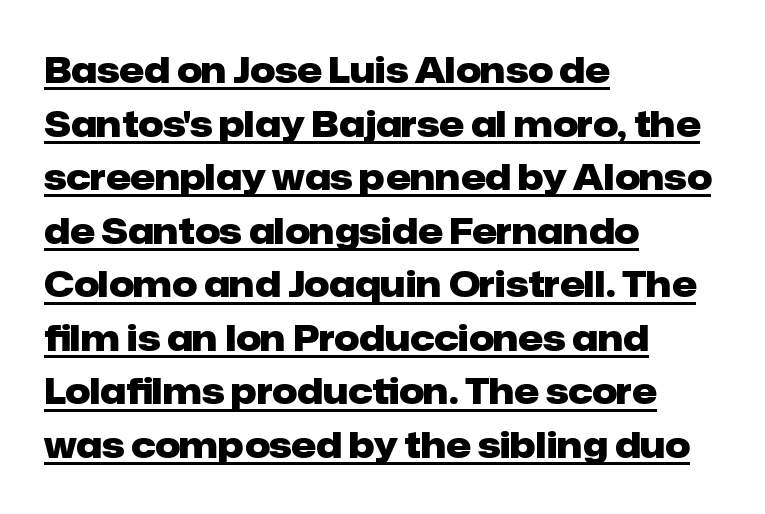
{"serif": "no", "italic": "no", "bold": "yes", "weight": "heavy", "width": "normal", "stroke_contrast": "low", "x_height": "medium", "monospaced": "no", "underline": "yes", "align": "left", "line_spacing": "normal", "line_spacing_ratio": 1.53, "letter_spacing": "normal", "letter_spacing_em": 0.0, "glyph_px": 35}
